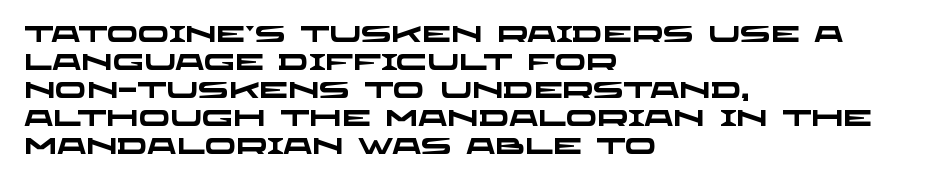
The image shows 23 px bold type; set left-aligned, line spacing 1.22x, normal letter spacing, not underlined.
